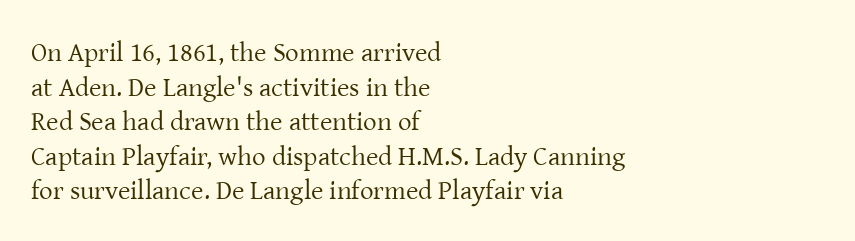
The image shows 27 px text type, upright; set left-aligned, normal line spacing (1.28x), normal letter spacing, not underlined.
